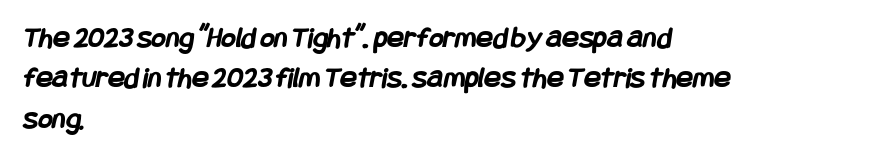
{"serif": "no", "bold": "yes", "weight": "semibold", "width": "condensed", "stroke_contrast": "low", "x_height": "large", "underline": "no", "align": "left", "line_spacing": "normal", "line_spacing_ratio": 1.3, "letter_spacing": "normal", "letter_spacing_em": 0.0, "glyph_px": 31}
